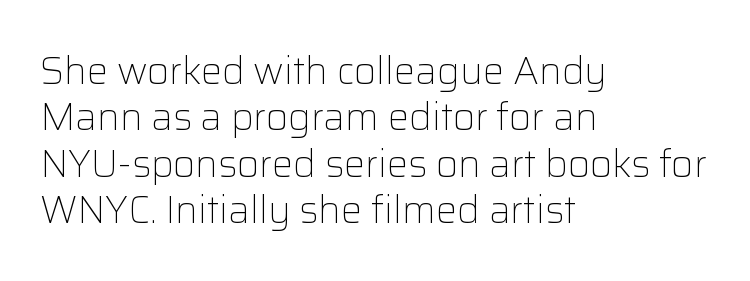
The image shows 38 px light sans-serif type, upright; set left-aligned, line spacing 1.22x, normal letter spacing, not underlined; low stroke contrast and a medium x-height.
